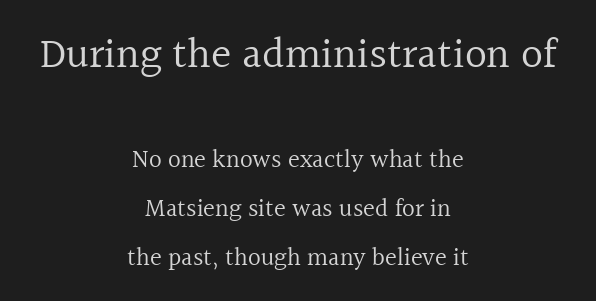
{"serif": "yes", "italic": "no", "bold": "no", "weight": "regular", "width": "normal", "x_height": "medium", "monospaced": "no", "underline": "no", "align": "center", "line_spacing": "loose", "line_spacing_ratio": 1.95, "letter_spacing": "normal", "letter_spacing_em": 0.0, "larger_block": "first", "size_ratio": 1.72, "glyph_px": 43}
